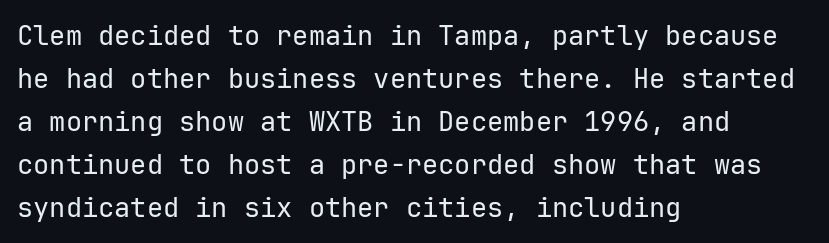
Q: Is the text bold? A: No.
Q: Is the text italic (slanted)? A: No, it is upright.
Q: Is the text underlined? A: No.
Q: How is the paragraph aligned? A: Left-aligned.
Q: Is the spacing between letters normal or unusually wide? A: Normal.
Q: Is the spacing between lines tight, normal or loose? A: Normal.
